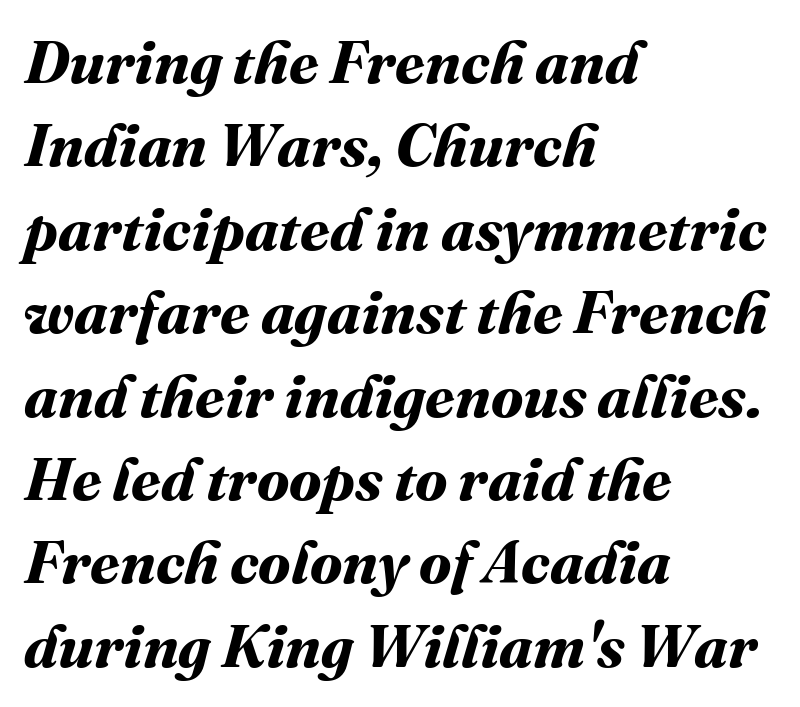
The image shows 60 px bold type; set left-aligned, normal line spacing (1.39x), normal letter spacing, not underlined; medium stroke contrast and a medium x-height.
